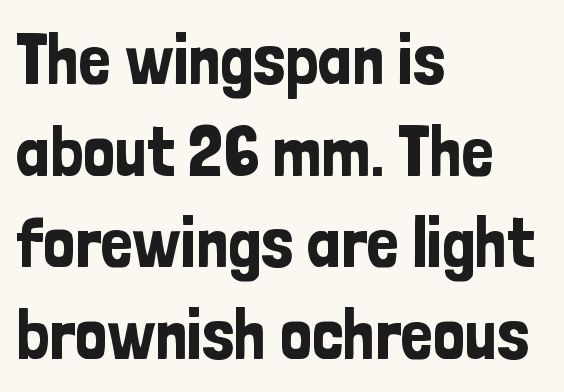
Q: Is the text italic (slanted)? A: No, it is upright.
Q: Is the typeface a serif or a sans-serif typeface? A: Sans-serif.
Q: Is the text underlined? A: No.
Q: How is the paragraph aligned? A: Left-aligned.
Q: Is the spacing between letters normal or unusually wide? A: Normal.
Q: Is the spacing between lines tight, normal or loose? A: Normal.
Q: Width (condensed, normal, or wide)? A: Condensed.
Q: Stroke contrast? A: Low.
Q: x-height? A: Medium.
Q: Monospaced? A: No.
